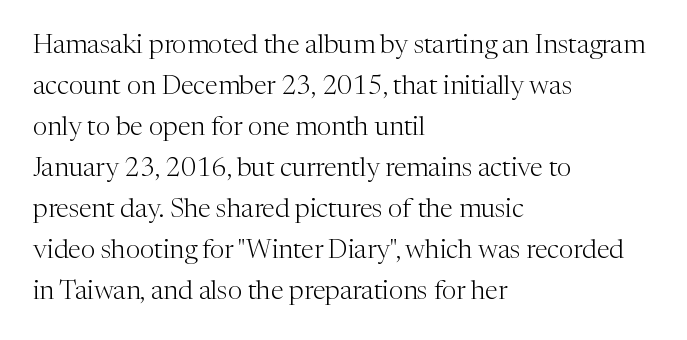
The words here are not underlined. Unbolded letterforms with no extra heft. Quick note: interline space is typical. These lines stack with their left ends in a neat column. Ordinary non-slanted type is in use. Here the glyphs are tracked normally, forming tight word shapes.
